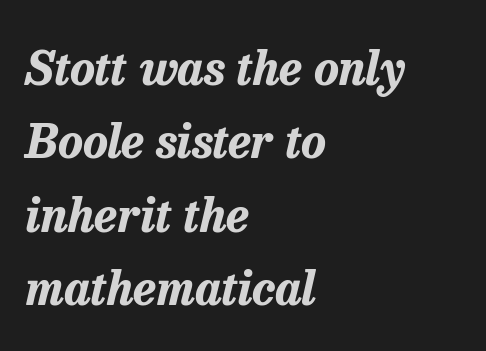
Underline: absent. Looks like regular typesetting: each glyph gets only the width it needs. What stands out about the letter spacing? Nothing — it is the standard amount. Horizontally, the lines are justified to the leading edge only.
